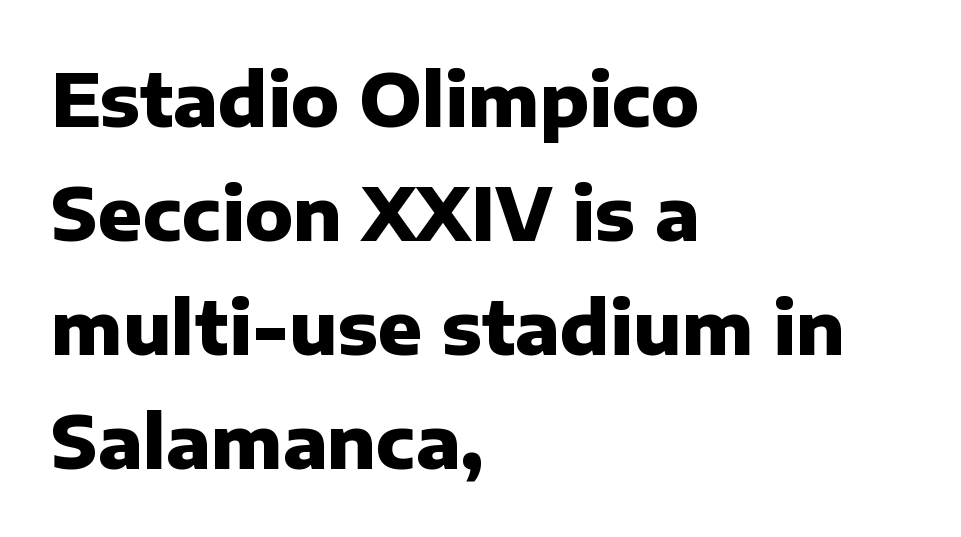
Q: Is the text bold? A: Yes.
Q: Is the text italic (slanted)? A: No, it is upright.
Q: Is the typeface a serif or a sans-serif typeface? A: Sans-serif.
Q: Is the text underlined? A: No.
Q: How is the paragraph aligned? A: Left-aligned.
Q: Is the spacing between letters normal or unusually wide? A: Normal.
Q: Is the spacing between lines tight, normal or loose? A: Normal.
Q: Width (condensed, normal, or wide)? A: Normal.
Q: Stroke contrast? A: Low.
Q: x-height? A: Medium.
Q: Monospaced? A: No.
